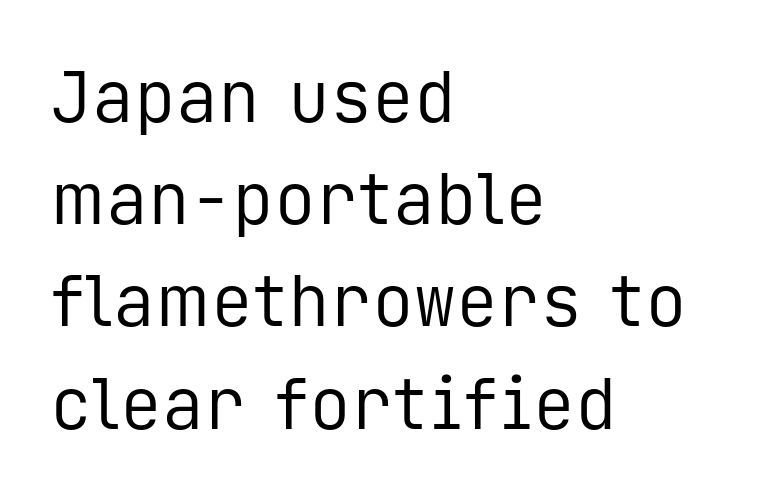
The image shows 70 px regular-weight sans-serif type, upright, monospaced; set left-aligned, normal line spacing (1.46x), normal letter spacing, not underlined; low stroke contrast and a medium x-height.
